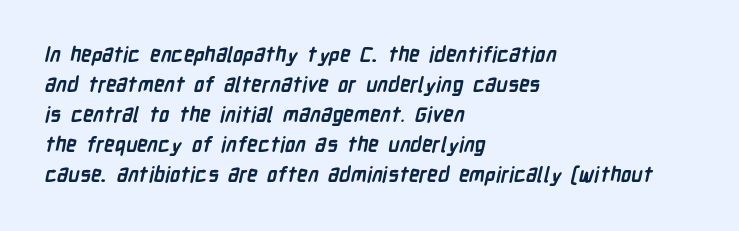
Vertical spacing — default. Strokes here are thick enough to call this a true bold. A typesetter would call this zero additional tracking. The glyphs are unaccompanied by any horizontal stroke below them.
